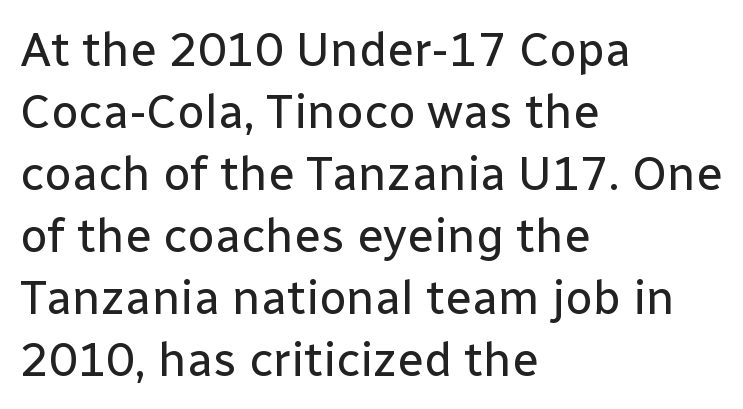
Q: Is the text bold? A: No.
Q: Is the text italic (slanted)? A: No, it is upright.
Q: Is the typeface a serif or a sans-serif typeface? A: Sans-serif.
Q: Is the text underlined? A: No.
Q: How is the paragraph aligned? A: Left-aligned.
Q: Is the spacing between letters normal or unusually wide? A: Normal.
Q: Is the spacing between lines tight, normal or loose? A: Normal.
Q: Width (condensed, normal, or wide)? A: Normal.
Q: Stroke contrast? A: Low.
Q: x-height? A: Medium.
Q: Monospaced? A: No.
